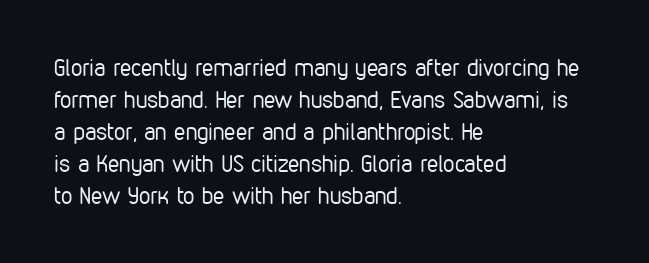
The image shows 23 px text type, upright; set left-aligned, normal line spacing (1.39x), normal letter spacing, not underlined.
